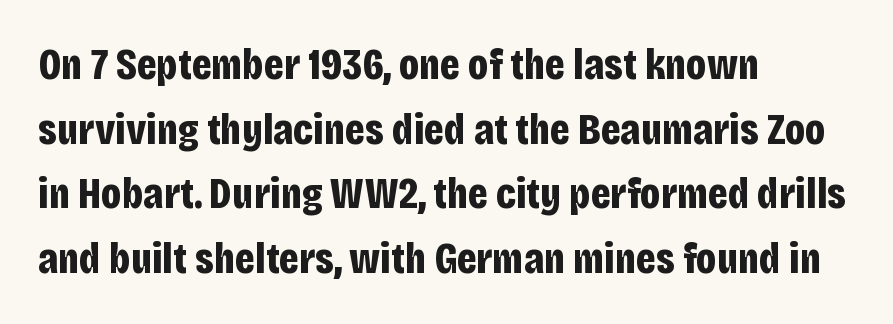
The image shows 44 px bold, condensed sans-serif type, upright; set left-aligned, normal line spacing (1.47x), normal letter spacing, not underlined; low stroke contrast and a large x-height.
